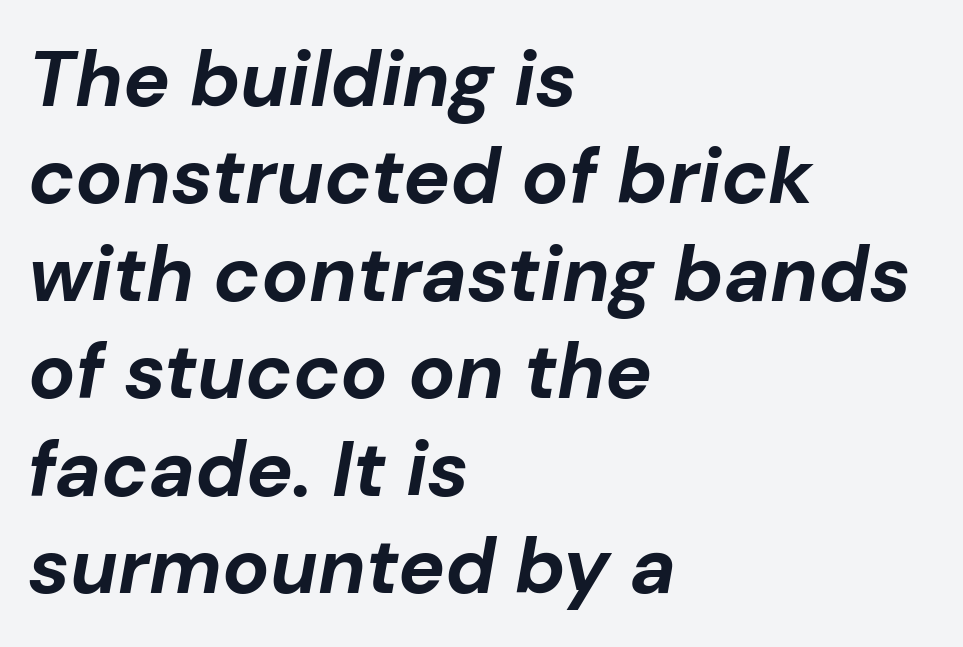
Here the designer chose a conventional face with non-uniform glyph widths. The text block is weighted toward the left margin, trailing off unevenly rightward. There is no visible air inserted between adjacent glyphs. Its strokes are broad and dark, the hallmark of bold type. Observe the lean: these are italic letterforms. The rendering uses a moderate line-height, typical for paragraphs.
